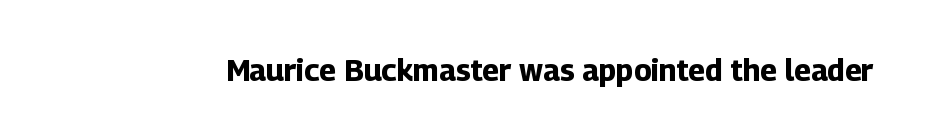
Q: Is the text bold? A: Yes.
Q: Is the text italic (slanted)? A: No, it is upright.
Q: Is the typeface a serif or a sans-serif typeface? A: Sans-serif.
Q: Is the text underlined? A: No.
Q: Is the spacing between letters normal or unusually wide? A: Normal.
Q: Width (condensed, normal, or wide)? A: Normal.
Q: Stroke contrast? A: Low.
Q: x-height? A: Medium.
Q: Monospaced? A: No.
